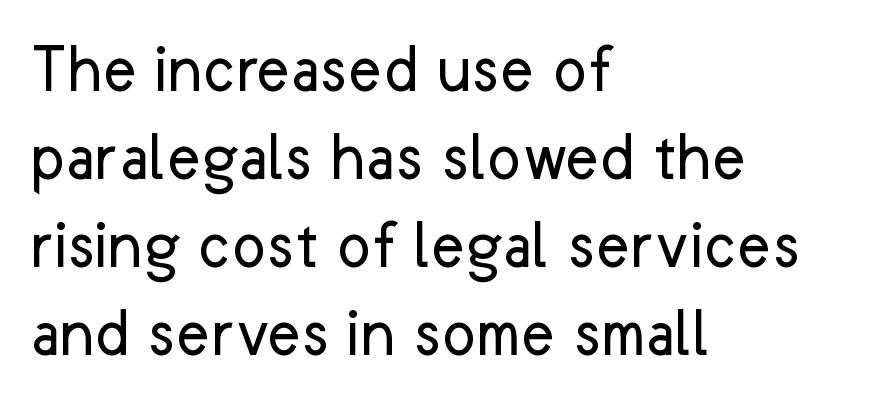
{"serif": "no", "italic": "no", "bold": "no", "weight": "regular", "width": "normal", "stroke_contrast": "low", "x_height": "medium", "monospaced": "no", "underline": "no", "align": "left", "line_spacing_ratio": 1.22, "letter_spacing": "normal", "letter_spacing_em": 0.0, "glyph_px": 72}
